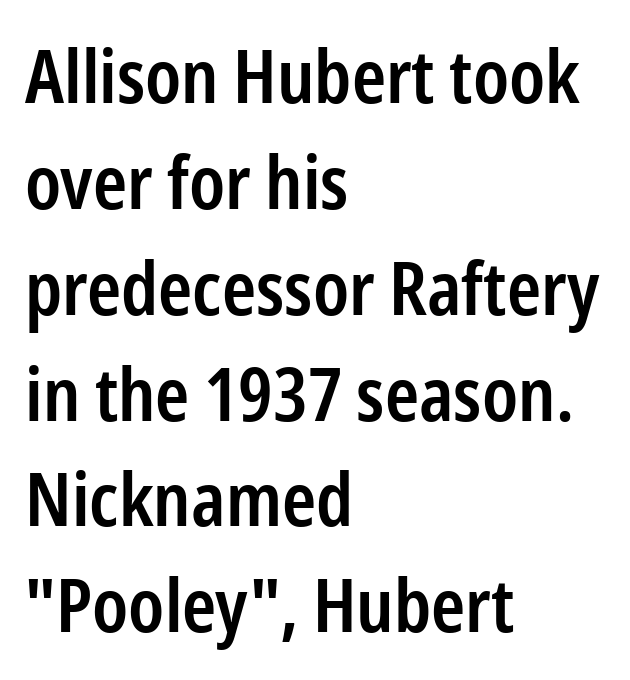
The image shows 73 px semibold, condensed sans-serif type, upright; set left-aligned, normal line spacing (1.45x), normal letter spacing, not underlined; low stroke contrast and a medium x-height.
